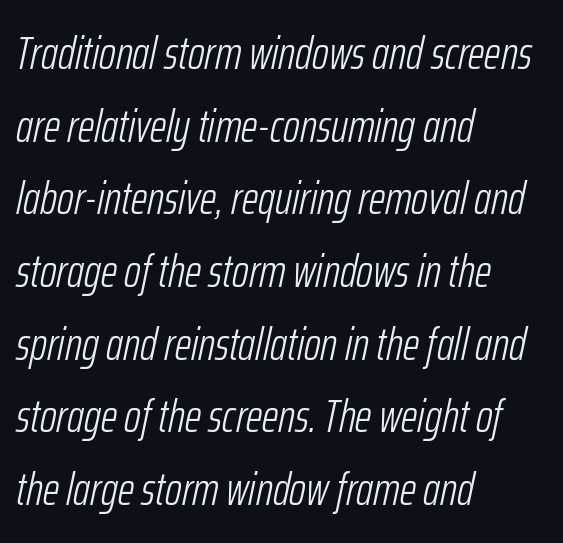
Q: Is the text bold? A: No.
Q: Is the text italic (slanted)? A: Yes, it leans right by about 12 degrees.
Q: Is the text underlined? A: No.
Q: How is the paragraph aligned? A: Left-aligned.
Q: Is the spacing between letters normal or unusually wide? A: Normal.
Q: Is the spacing between lines tight, normal or loose? A: Normal.
Q: Width (condensed, normal, or wide)? A: Condensed.
Q: Stroke contrast? A: Low.
Q: x-height? A: Medium.
Q: Monospaced? A: No.
